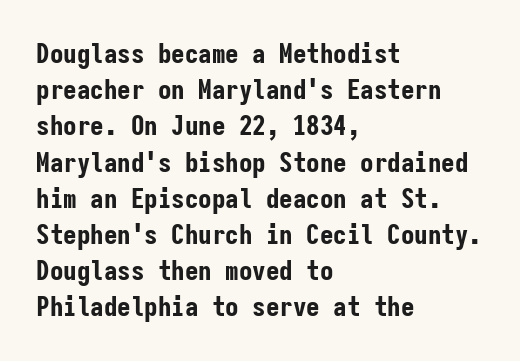
The image shows 27 px bold type, upright; set left-aligned, normal line spacing (1.34x), normal letter spacing, not underlined.
